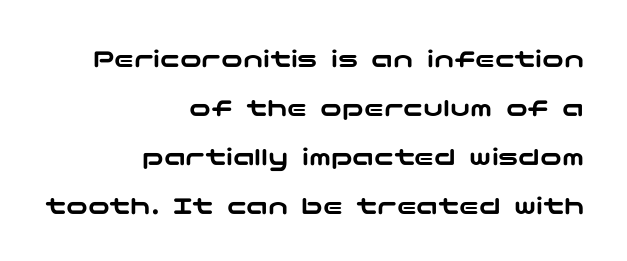
Q: Is the text italic (slanted)? A: No, it is upright.
Q: Is the text underlined? A: No.
Q: How is the paragraph aligned? A: Right-aligned.
Q: Is the spacing between letters normal or unusually wide? A: Normal.
